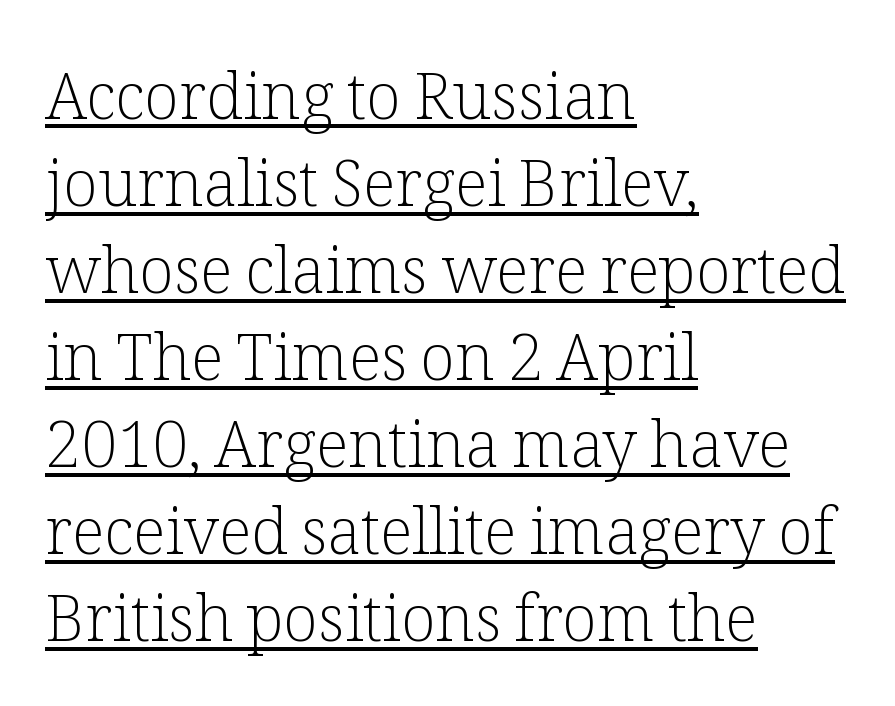
Q: Is the text bold? A: No.
Q: Is the text italic (slanted)? A: No, it is upright.
Q: Is the typeface a serif or a sans-serif typeface? A: Serif.
Q: Is the text underlined? A: Yes.
Q: How is the paragraph aligned? A: Left-aligned.
Q: Is the spacing between letters normal or unusually wide? A: Normal.
Q: Is the spacing between lines tight, normal or loose? A: Normal.
Q: Width (condensed, normal, or wide)? A: Normal.
Q: Stroke contrast? A: Low.
Q: x-height? A: Medium.
Q: Monospaced? A: No.
